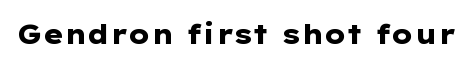
{"italic": "no", "bold": "yes", "underline": "no", "letter_spacing": "normal", "letter_spacing_em": 0.0, "glyph_px": 27}
